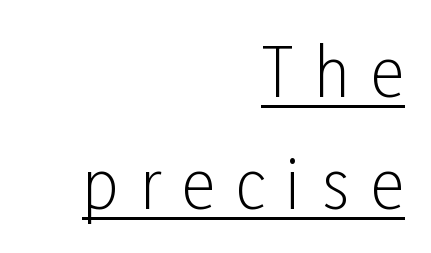
{"serif": "no", "italic": "no", "bold": "no", "weight": "light", "width": "condensed", "stroke_contrast": "low", "x_height": "medium", "monospaced": "no", "underline": "yes", "align": "right", "line_spacing": "normal", "line_spacing_ratio": 1.69, "letter_spacing": "wide", "letter_spacing_em": 0.32, "glyph_px": 66}
